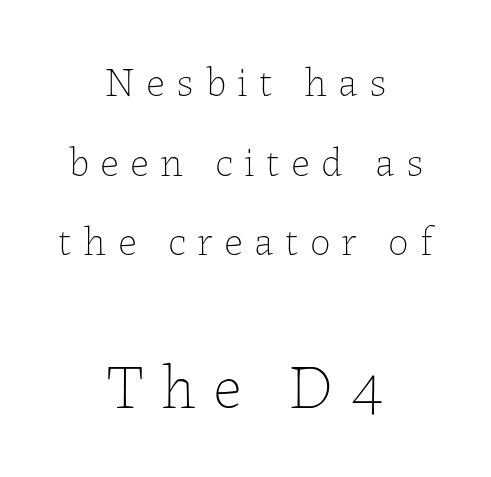
Q: Is the text bold? A: No.
Q: Is the text italic (slanted)? A: No, it is upright.
Q: Is the text underlined? A: No.
Q: How is the paragraph aligned? A: Centered.
Q: Is the spacing between letters normal or unusually wide? A: Unusually wide.
Q: Is the spacing between lines tight, normal or loose? A: Loose.
Q: Which block of text is set in a larger size, the first (top) or the second (bottom)? A: The second (bottom) one.
Q: Width (condensed, normal, or wide)? A: Normal.
Q: Stroke contrast? A: Low.
Q: x-height? A: Medium.
Q: Monospaced? A: No.
